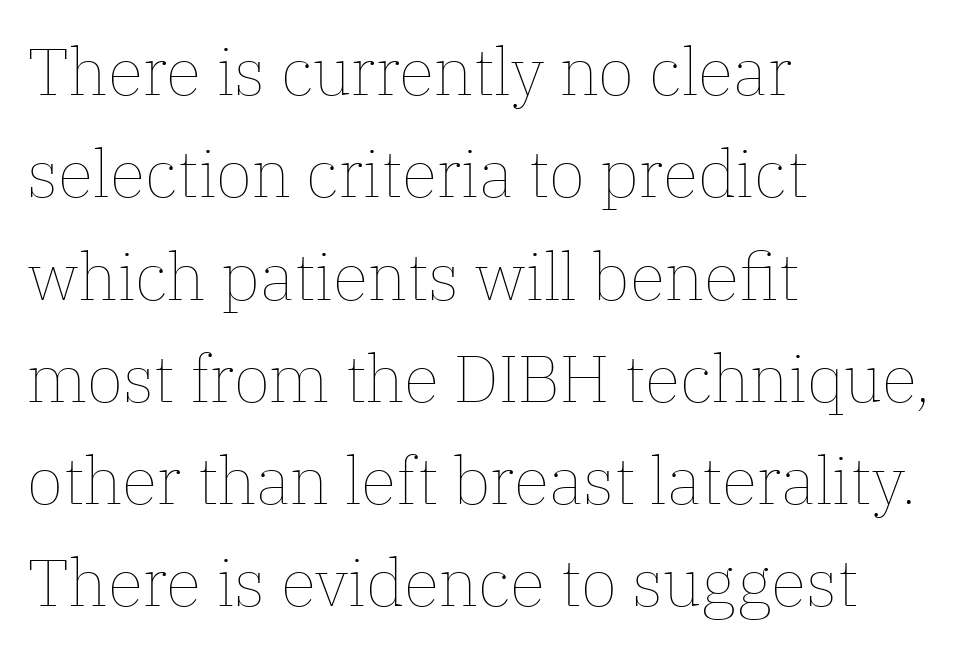
The image shows 66 px thin type, upright; set left-aligned, normal line spacing (1.55x), normal letter spacing, not underlined; low stroke contrast and a medium x-height.
